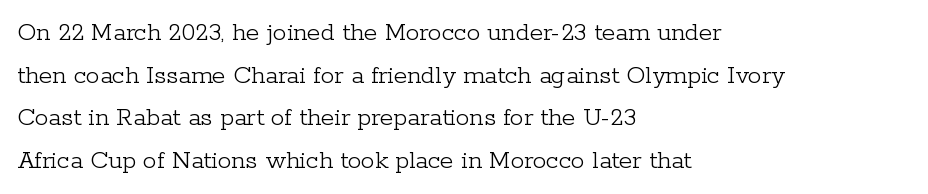
Q: Is the text bold? A: No.
Q: Is the text italic (slanted)? A: No, it is upright.
Q: Is the text underlined? A: No.
Q: How is the paragraph aligned? A: Left-aligned.
Q: Is the spacing between letters normal or unusually wide? A: Normal.
Q: Is the spacing between lines tight, normal or loose? A: Normal.
